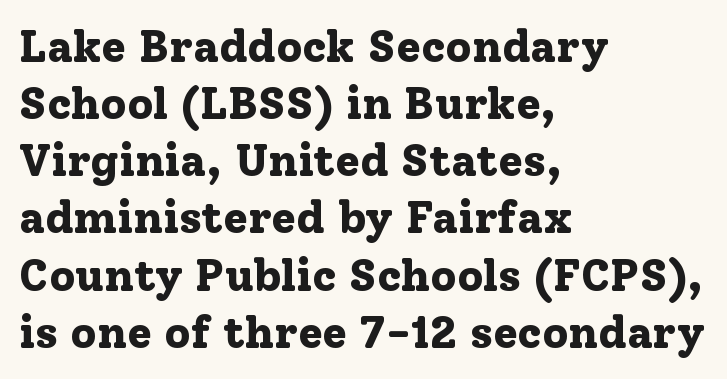
The gap between lines stays unmarked. Honestly, the row spacing looks completely unremarkable. Leftover space on each line is placed entirely after the last word. Spacing between characters is what you'd get straight out of the box. Check where the strokes stop: tiny serifs finish them off. Caption: bold face, heavy strokes.
